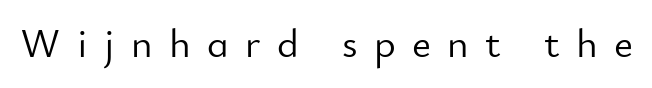
Q: Is the text bold? A: No.
Q: Is the text italic (slanted)? A: No, it is upright.
Q: Is the typeface a serif or a sans-serif typeface? A: Sans-serif.
Q: Is the text underlined? A: No.
Q: Is the spacing between letters normal or unusually wide? A: Unusually wide.
Q: Width (condensed, normal, or wide)? A: Normal.
Q: Stroke contrast? A: Low.
Q: x-height? A: Small.
Q: Monospaced? A: No.
